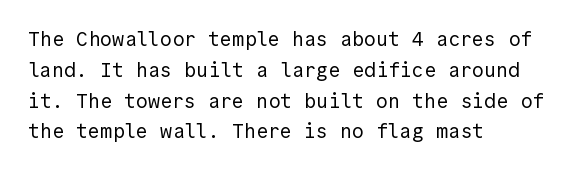
Q: Is the text bold? A: No.
Q: Is the text italic (slanted)? A: No, it is upright.
Q: Is the text underlined? A: No.
Q: How is the paragraph aligned? A: Left-aligned.
Q: Is the spacing between letters normal or unusually wide? A: Normal.
Q: Is the spacing between lines tight, normal or loose? A: Normal.
